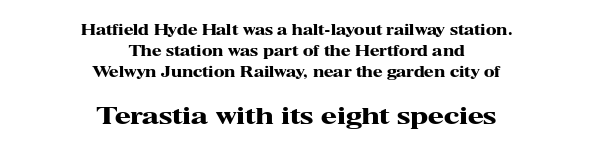
Does the leading feel generous? No, just average. The lower block of text is set noticeably larger than the block above it. The characters look thick and weighty, a clear bold. You can tell it's not italic because the verticals are truly vertical.
